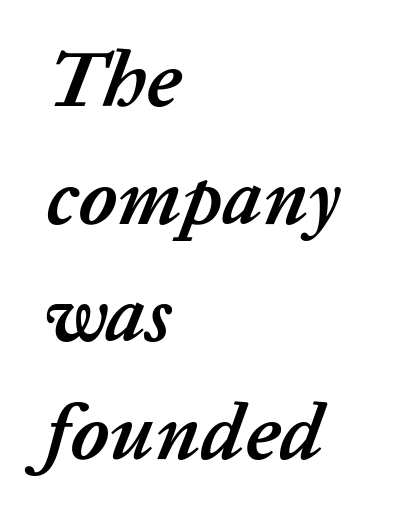
{"italic": "yes", "lean": "right", "slant_degrees": 20, "bold": "yes", "weight": "semibold", "width": "normal", "stroke_contrast": "low", "x_height": "medium", "monospaced": "no", "underline": "no", "align": "left", "line_spacing": "normal", "line_spacing_ratio": 1.49, "letter_spacing": "normal", "letter_spacing_em": 0.0, "glyph_px": 79}
